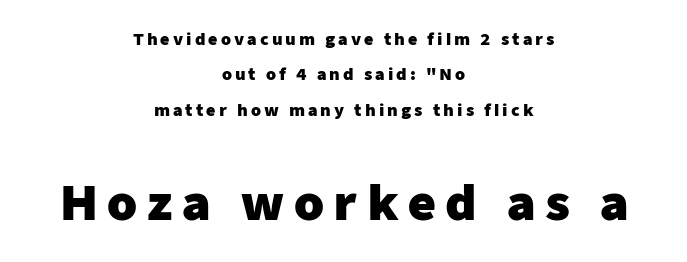
{"serif": "no", "italic": "no", "bold": "yes", "weight": "heavy", "width": "normal", "stroke_contrast": "low", "x_height": "medium", "monospaced": "no", "underline": "no", "align": "center", "line_spacing": "loose", "line_spacing_ratio": 2.21, "larger_block": "second", "size_ratio": 3.0, "glyph_px": 48}
